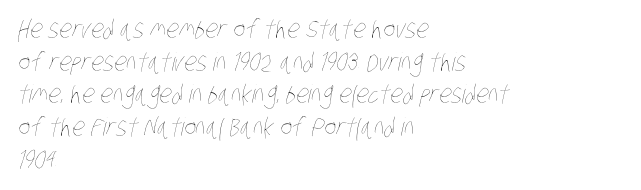
{"bold": "no", "underline": "no", "align": "left", "line_spacing": "normal", "line_spacing_ratio": 1.31, "letter_spacing": "normal", "letter_spacing_em": 0.0, "glyph_px": 25}
